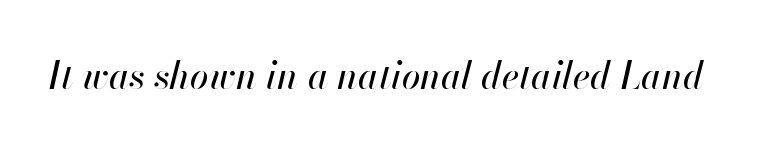
The image shows 37 px text type, italic (leaning right); set normal letter spacing, not underlined; high stroke contrast and a small x-height.
